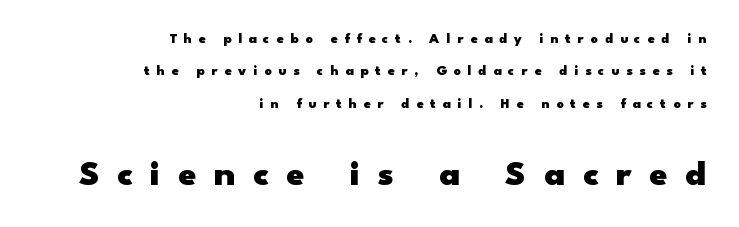
{"serif": "no", "italic": "no", "bold": "yes", "weight": "heavy", "width": "wide", "stroke_contrast": "low", "x_height": "small", "monospaced": "no", "underline": "no", "align": "right", "line_spacing": "loose", "line_spacing_ratio": 2.32, "letter_spacing": "wide", "letter_spacing_em": 0.49, "larger_block": "second", "size_ratio": 2.57, "glyph_px": 36}
